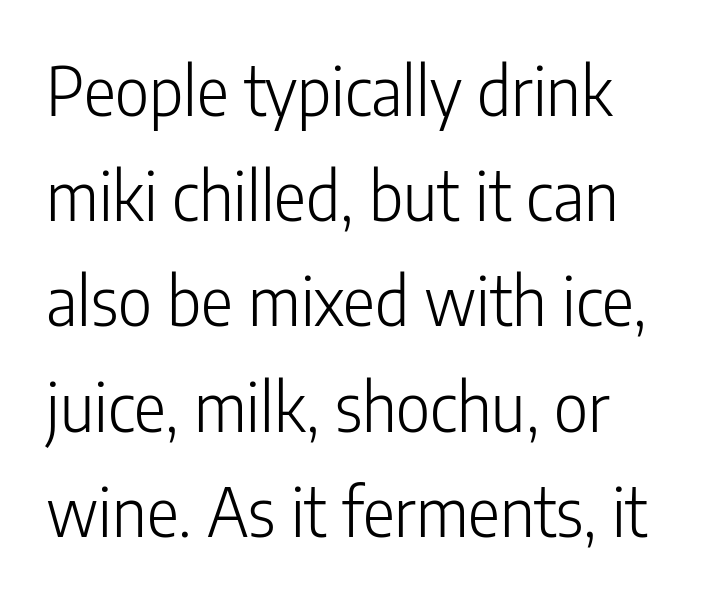
Beneath every word, the page is bare. Standard letterfit; no display-style spreading of the glyphs. Quick note: interline space is typical. Is this a fixed-width face? No — the glyphs have proportional, varying widths. Characters remain perfectly vertical along every line.
